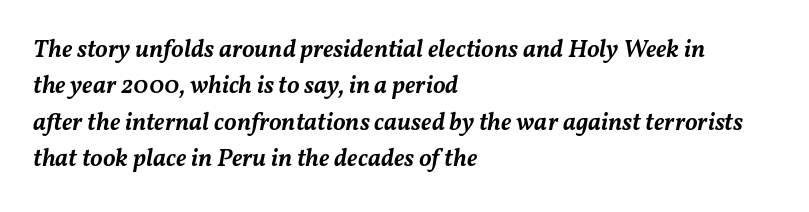
The image shows 25 px text type, italic (leaning right); set left-aligned, normal line spacing (1.46x), normal letter spacing, not underlined.
